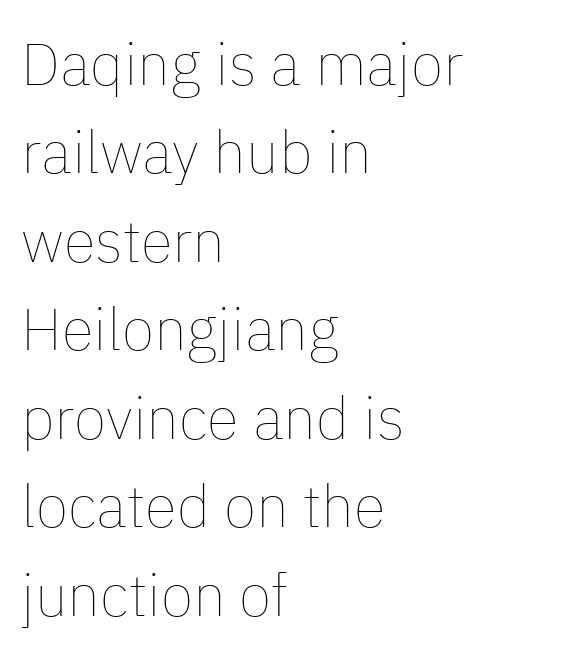
Q: Is the text bold? A: No.
Q: Is the text italic (slanted)? A: No, it is upright.
Q: Is the text underlined? A: No.
Q: How is the paragraph aligned? A: Left-aligned.
Q: Is the spacing between letters normal or unusually wide? A: Normal.
Q: Is the spacing between lines tight, normal or loose? A: Normal.
Q: Width (condensed, normal, or wide)? A: Normal.
Q: Stroke contrast? A: Low.
Q: x-height? A: Medium.
Q: Monospaced? A: No.
